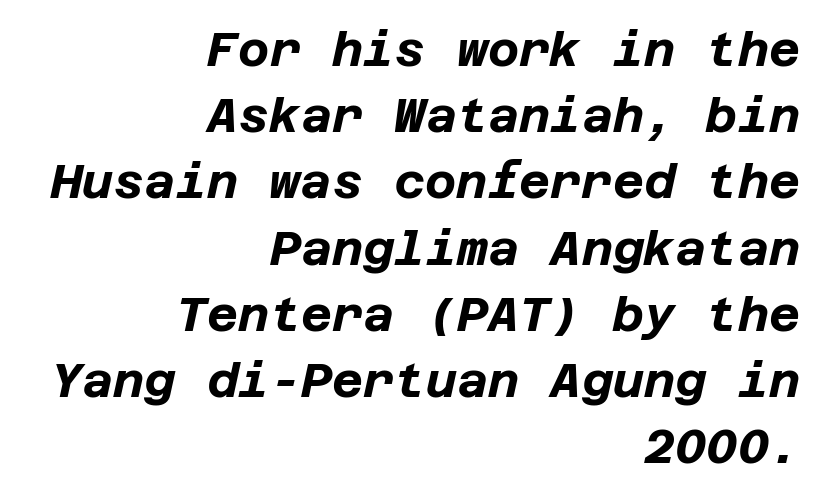
The glyphs have the mass of a bold cut. It's the slanting kind of type. Teacher's note: observe the even right margin — that is flush-right alignment. Line spacing here is normal. Default kerning and tracking; the words read as compact shapes. The space directly below the letters is spotless.
